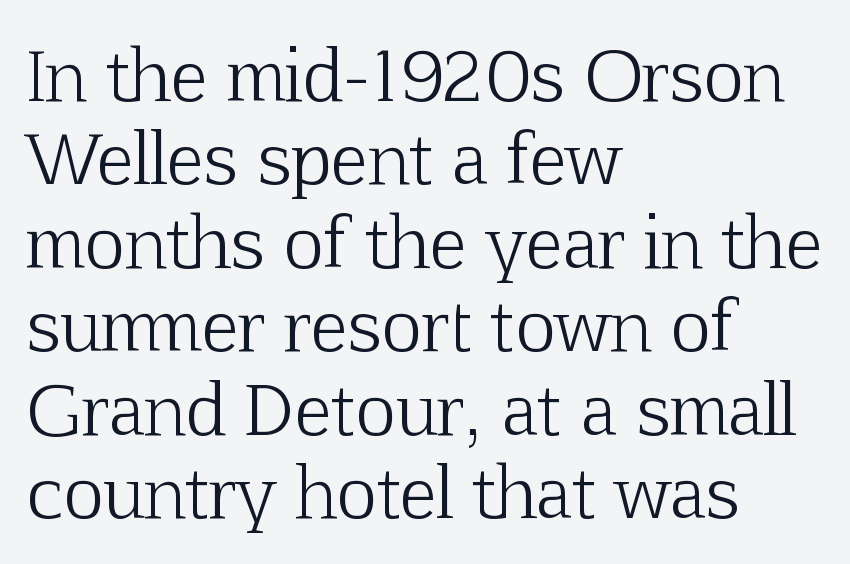
To sum up the face: it has serifs. This rendering leaves character spacing at its baseline value. Compared with a typical body face, this is equally light or lighter still. Descenders are the only things crossing below the line.
